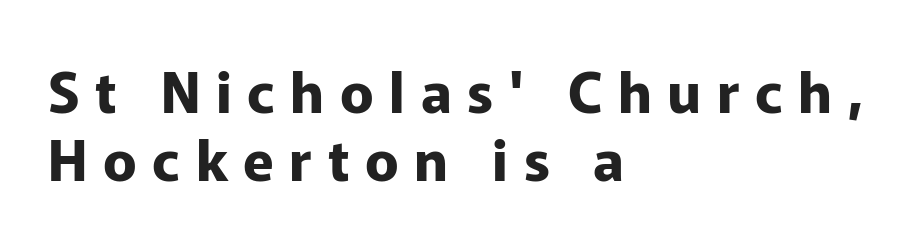
Q: Is the text bold? A: Yes.
Q: Is the text italic (slanted)? A: No, it is upright.
Q: Is the typeface a serif or a sans-serif typeface? A: Sans-serif.
Q: Is the text underlined? A: No.
Q: How is the paragraph aligned? A: Left-aligned.
Q: Is the spacing between letters normal or unusually wide? A: Unusually wide.
Q: Width (condensed, normal, or wide)? A: Normal.
Q: Stroke contrast? A: Low.
Q: x-height? A: Medium.
Q: Monospaced? A: No.
